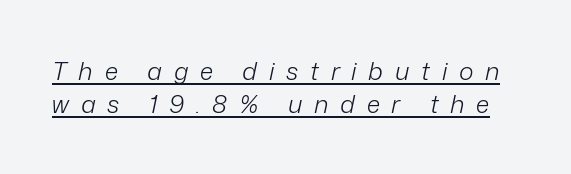
The image shows 25 px text type, italic (leaning right); set normal line spacing (1.33x), unusually wide letter spacing (+0.47 em), underlined.
